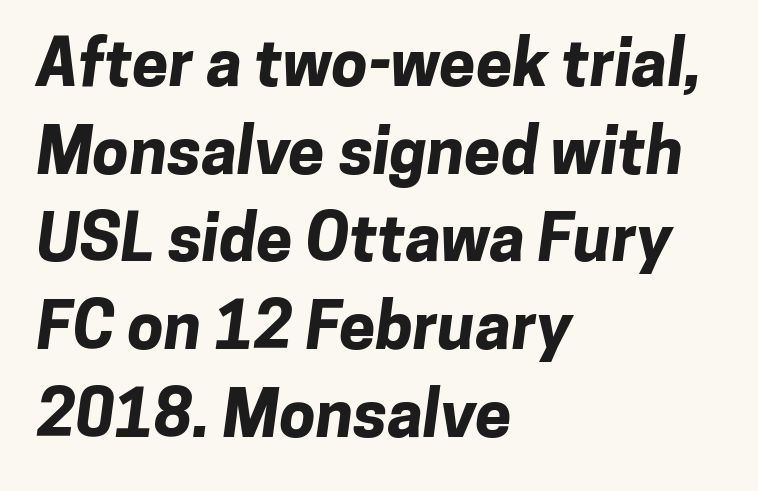
The image shows 65 px bold sans-serif type; set left-aligned, normal line spacing (1.35x), normal letter spacing, not underlined; low stroke contrast and a medium x-height.
